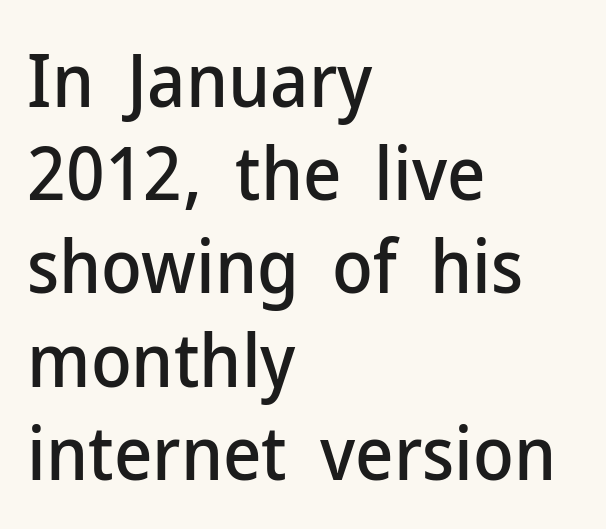
The image shows 74 px sans-serif type, upright; set left-aligned, normal line spacing (1.26x), normal letter spacing, not underlined; low stroke contrast and a medium x-height.
